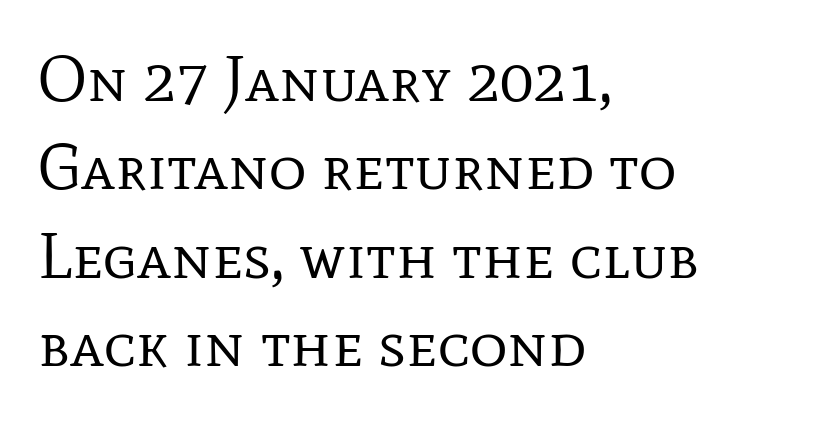
{"serif": "yes", "italic": "no", "bold": "no", "weight": "regular", "width": "normal", "stroke_contrast": "low", "x_height": "medium", "monospaced": "no", "underline": "no", "align": "left", "line_spacing": "normal", "line_spacing_ratio": 1.36, "letter_spacing": "normal", "letter_spacing_em": 0.0, "glyph_px": 65}
